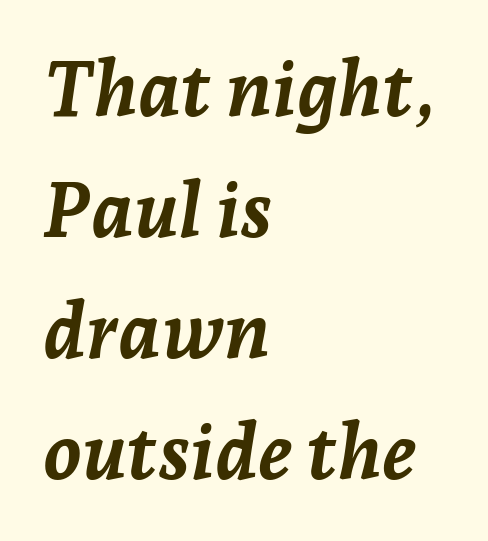
{"italic": "yes", "lean": "right", "slant_degrees": 7, "bold": "yes", "weight": "semibold", "width": "normal", "stroke_contrast": "low", "x_height": "medium", "monospaced": "no", "underline": "no", "align": "left", "line_spacing": "normal", "line_spacing_ratio": 1.57, "letter_spacing": "normal", "letter_spacing_em": 0.0, "glyph_px": 77}
